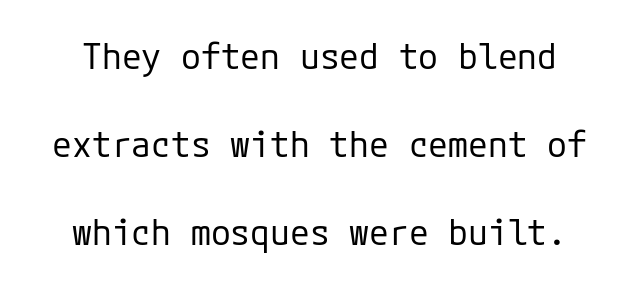
{"serif": "no", "italic": "no", "bold": "no", "weight": "regular", "width": "normal", "stroke_contrast": "low", "x_height": "medium", "underline": "no", "line_spacing": "loose", "line_spacing_ratio": 2.44, "letter_spacing": "normal", "letter_spacing_em": 0.0, "glyph_px": 36}
